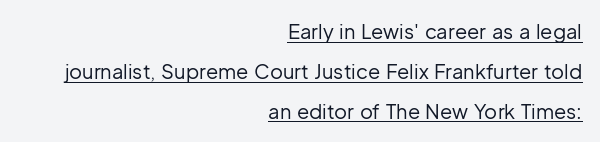
{"italic": "no", "bold": "no", "underline": "yes", "align": "right", "line_spacing": "loose", "line_spacing_ratio": 1.99, "letter_spacing": "normal", "letter_spacing_em": 0.0, "glyph_px": 20}
